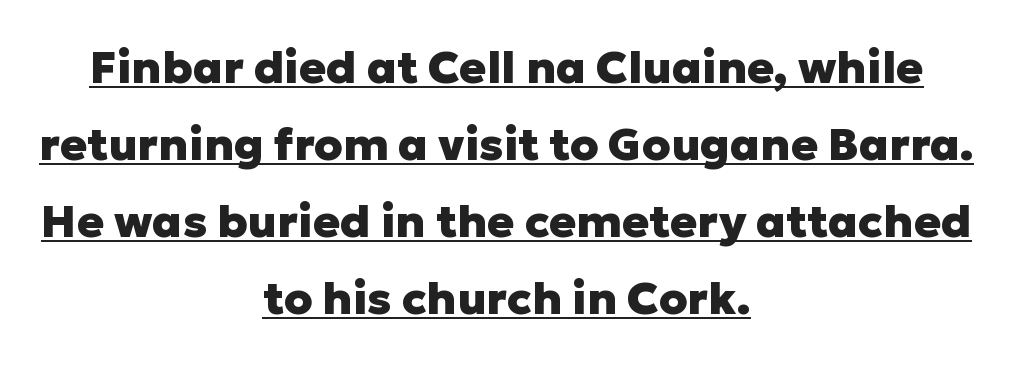
The image shows 45 px heavy sans-serif type, upright; set centered, line spacing 1.71x, normal letter spacing, underlined; low stroke contrast and a medium x-height.
